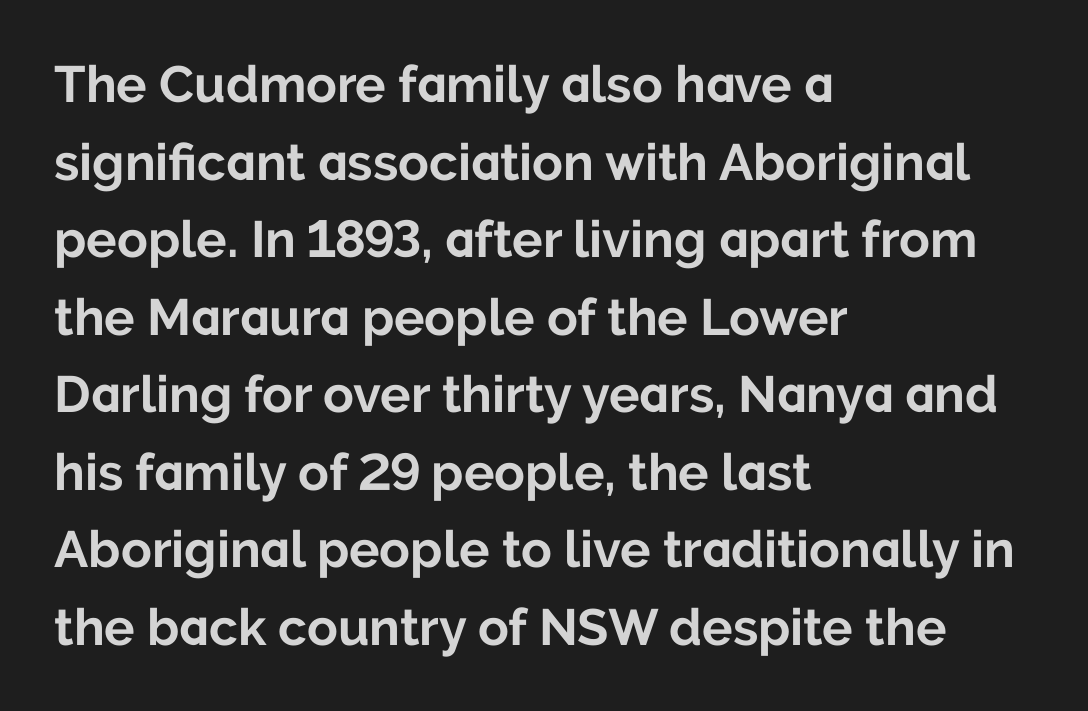
Q: Is the text bold? A: Yes.
Q: Is the text italic (slanted)? A: No, it is upright.
Q: Is the typeface a serif or a sans-serif typeface? A: Sans-serif.
Q: Is the text underlined? A: No.
Q: How is the paragraph aligned? A: Left-aligned.
Q: Is the spacing between letters normal or unusually wide? A: Normal.
Q: Is the spacing between lines tight, normal or loose? A: Normal.
Q: Width (condensed, normal, or wide)? A: Normal.
Q: Stroke contrast? A: Low.
Q: x-height? A: Medium.
Q: Monospaced? A: No.
